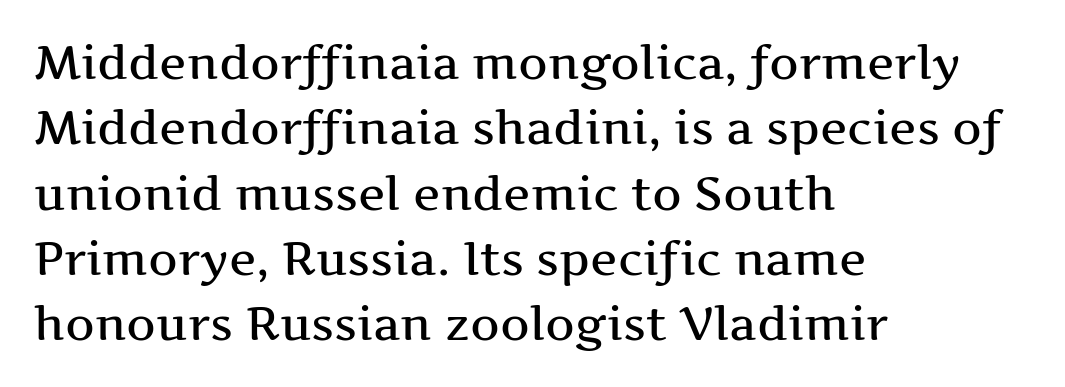
The image shows 46 px wide serif type, upright; set left-aligned, normal line spacing (1.42x), normal letter spacing, not underlined; medium stroke contrast and a medium x-height.
